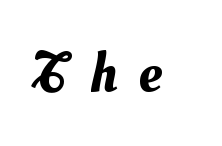
Q: Is the text underlined? A: No.
Q: Is the spacing between letters normal or unusually wide? A: Unusually wide.
Q: Width (condensed, normal, or wide)? A: Normal.
Q: Stroke contrast? A: Medium.
Q: x-height? A: Small.
Q: Monospaced? A: No.
